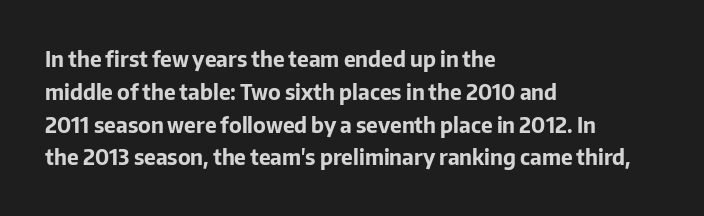
{"italic": "no", "bold": "yes", "underline": "no", "align": "left", "line_spacing": "normal", "line_spacing_ratio": 1.56, "letter_spacing": "normal", "letter_spacing_em": 0.0, "glyph_px": 21}
